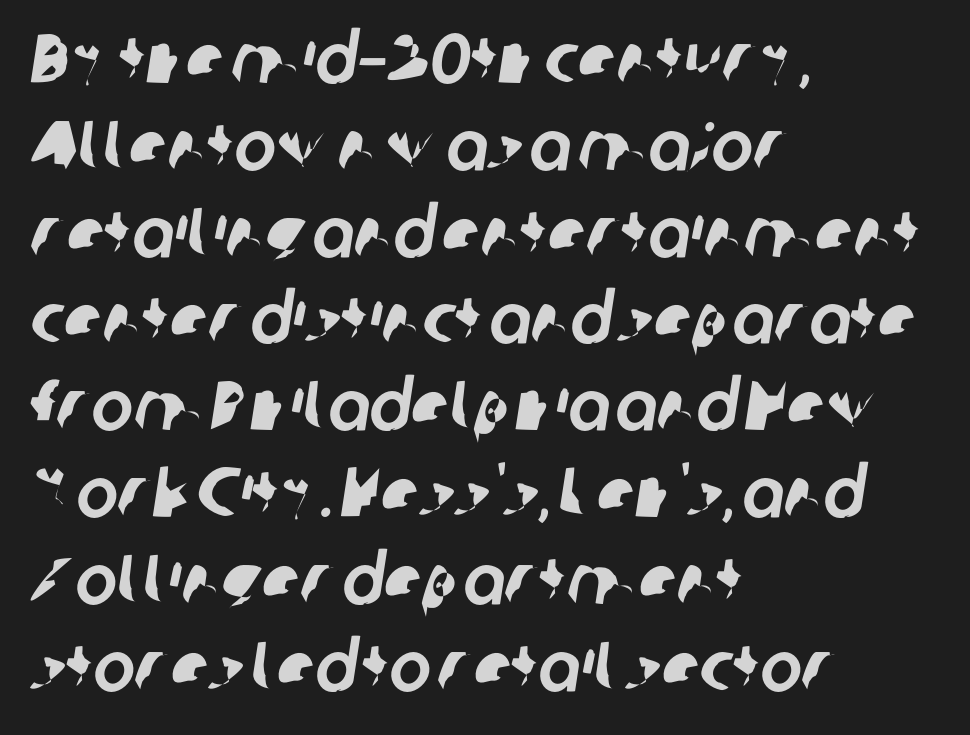
Q: Is the typeface a serif or a sans-serif typeface? A: Sans-serif.
Q: Is the text underlined? A: No.
Q: How is the paragraph aligned? A: Left-aligned.
Q: Is the spacing between letters normal or unusually wide? A: Normal.
Q: Width (condensed, normal, or wide)? A: Normal.
Q: Stroke contrast? A: Low.
Q: x-height? A: Medium.
Q: Monospaced? A: No.
